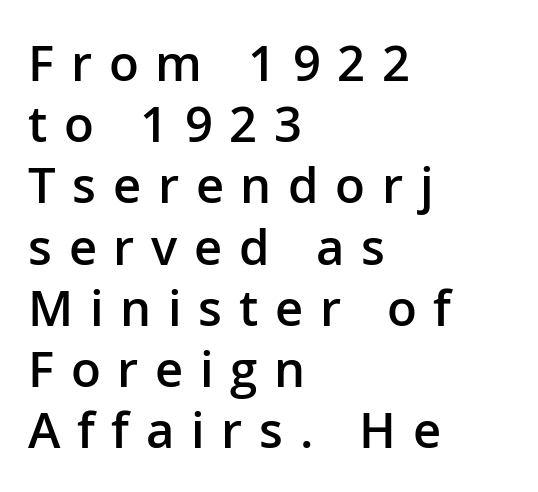
{"serif": "no", "italic": "no", "bold": "semi", "weight": "semibold", "width": "normal", "stroke_contrast": "low", "x_height": "medium", "monospaced": "no", "underline": "no", "align": "left", "line_spacing": "normal", "line_spacing_ratio": 1.25, "letter_spacing": "wide", "letter_spacing_em": 0.34, "glyph_px": 49}
